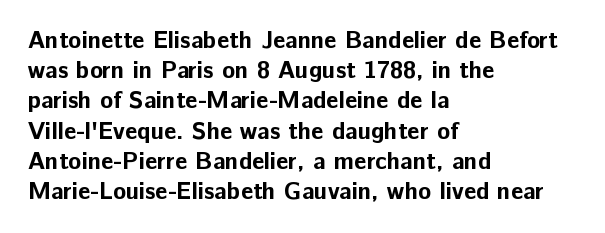
{"italic": "no", "bold": "yes", "underline": "no", "align": "left", "line_spacing": "normal", "line_spacing_ratio": 1.26, "letter_spacing": "normal", "letter_spacing_em": 0.0, "glyph_px": 24}
